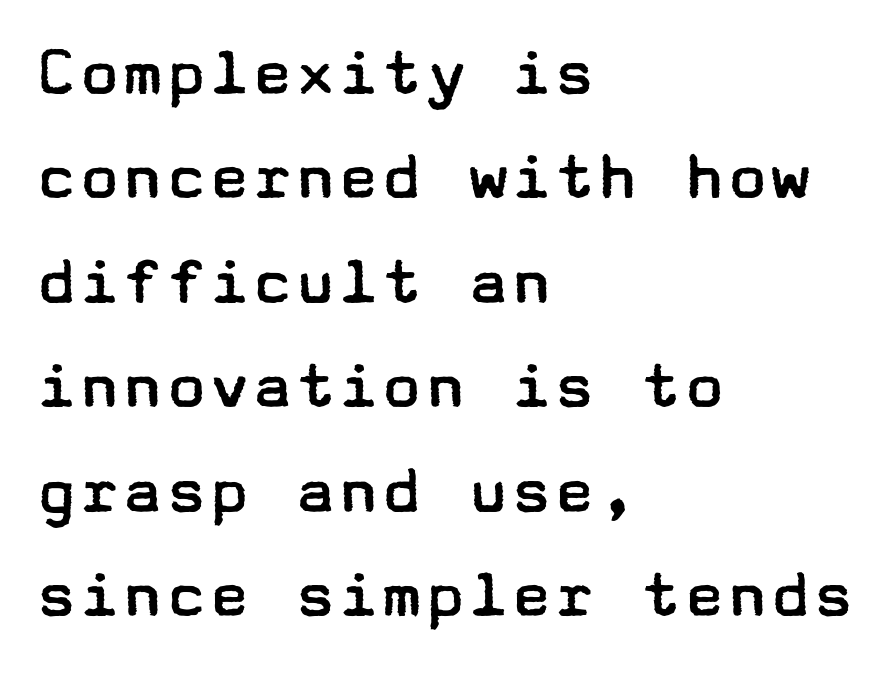
The image shows 72 px regular-weight, wide sans-serif type, upright; set left-aligned, normal line spacing (1.45x), normal letter spacing, not underlined; low stroke contrast and a medium x-height.
